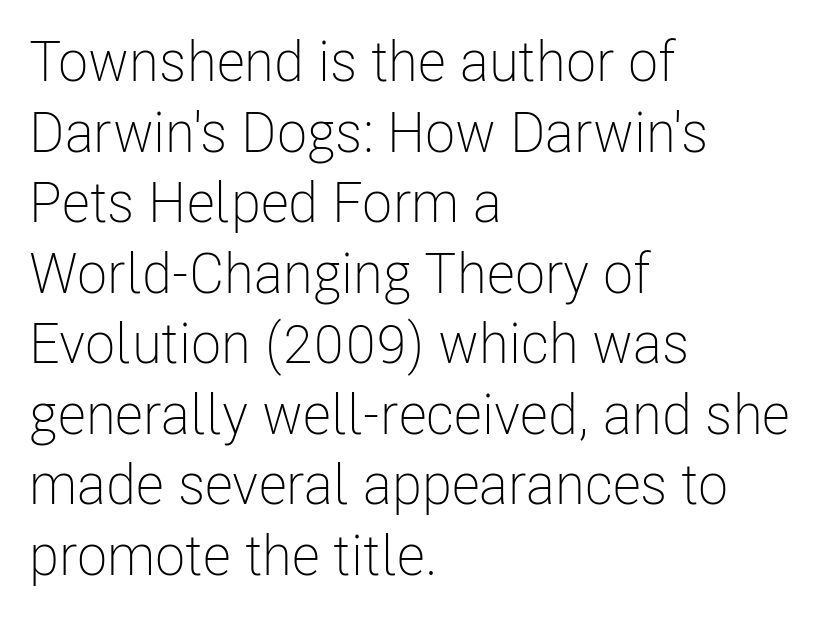
Any mark beneath the type? The region is blank. This reads as an unemphasized weight, regular at the heaviest. Does the lettering tilt? It doesn't — this is upright. Caption: multi-line text, flush left, ragged right. The rendering uses natural spacing where letterforms have individual widths.
